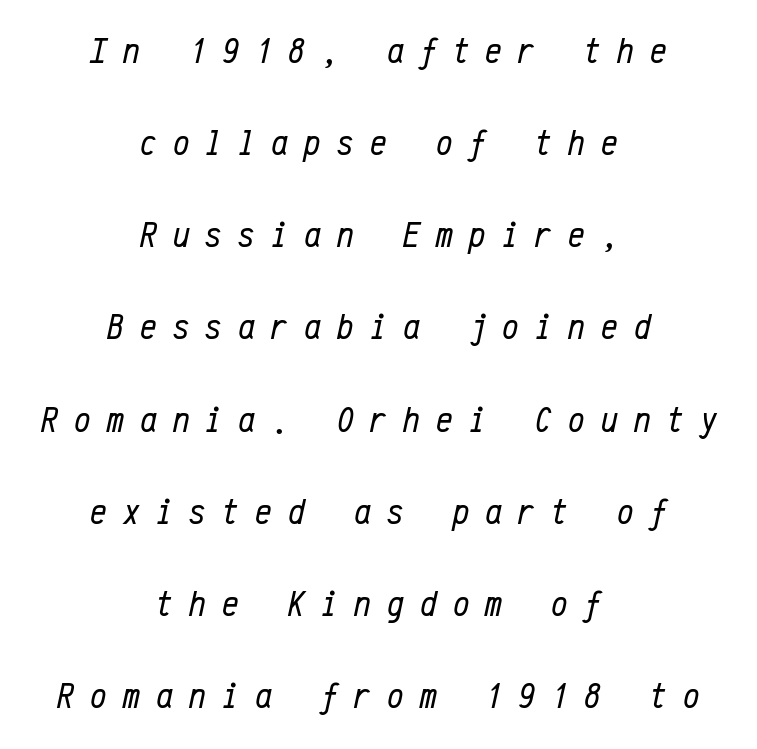
Q: Is the text bold? A: No.
Q: Is the text italic (slanted)? A: Yes, it leans right by about 12 degrees.
Q: Is the text underlined? A: No.
Q: How is the paragraph aligned? A: Centered.
Q: Is the spacing between letters normal or unusually wide? A: Unusually wide.
Q: Is the spacing between lines tight, normal or loose? A: Loose.
Q: Width (condensed, normal, or wide)? A: Condensed.
Q: Stroke contrast? A: Low.
Q: x-height? A: Medium.
Q: Monospaced? A: Yes.
